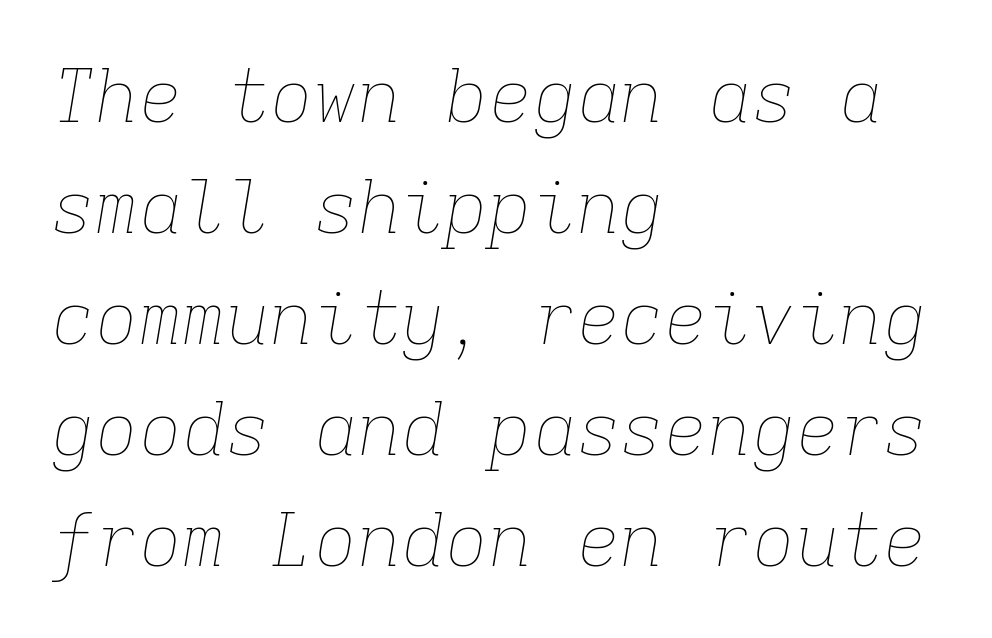
The image shows 73 px thin type, italic (leaning right), monospaced; set left-aligned, normal line spacing (1.52x), normal letter spacing, not underlined; low stroke contrast and a medium x-height.
